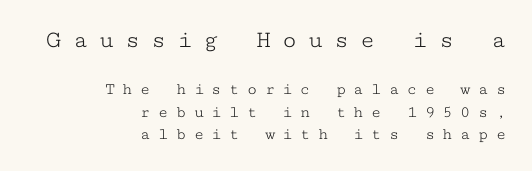
The ragged edge is on the left, which tells us the setting is flush right. Italic: no, the glyphs are upright roman. The initial chunk of copy outweighs the following chunk in type size. Students, observe: this is what conventionally led text looks like. Words appear elongated and porous because spacing is wide. Is the type heavy? It reads as light-to-regular instead.
